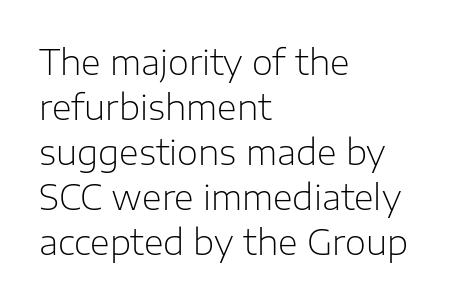
The image shows 34 px light sans-serif type, upright; set left-aligned, normal line spacing (1.32x), normal letter spacing, not underlined; low stroke contrast and a medium x-height.
